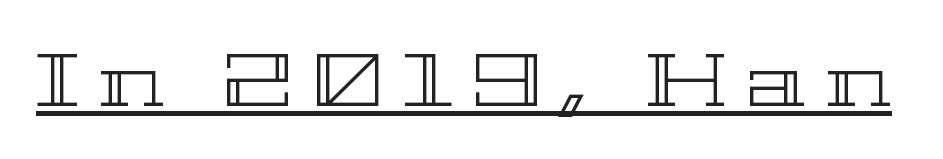
The image shows 75 px wide type, upright; set unusually wide letter spacing (+0.26 em), underlined; a medium x-height.
